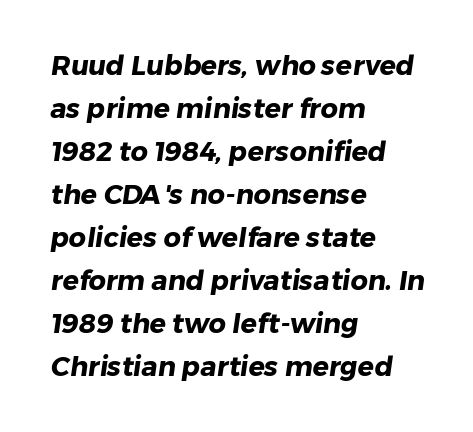
{"bold": "yes", "underline": "no", "align": "left", "line_spacing": "normal", "line_spacing_ratio": 1.59, "letter_spacing": "normal", "letter_spacing_em": 0.0, "glyph_px": 27}
